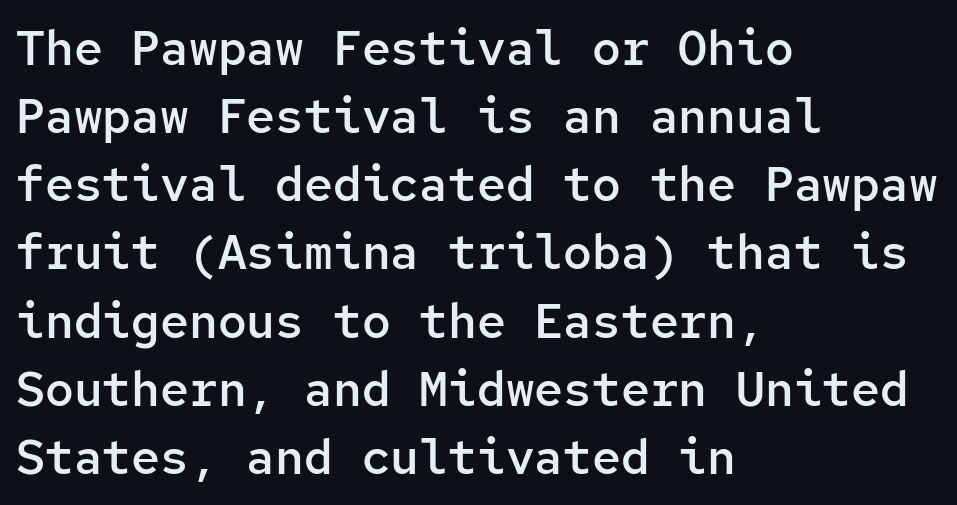
Anything drawn beneath the words? Only blank space. The typesetter chose a ragged-right arrangement here. Students, this is semibold: more ink than regular, less than bold. Each letter, wide or thin by design, is forced into the same width here.
